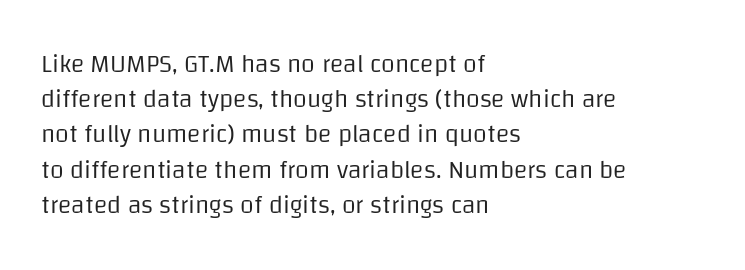
Weight: not bold — regular or lighter. Summary of vertical rhythm: regular, with standard interline spacing. Italic? Not at all — the glyphs are vertical. Words appear dense and cohesive because spacing is normal. Glance below the letters and you will spot only blank space.
